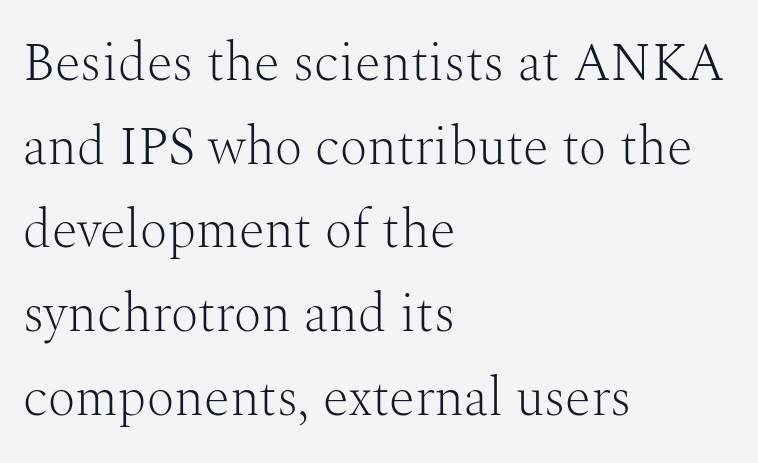
Q: Is the text bold? A: No.
Q: Is the text italic (slanted)? A: No, it is upright.
Q: Is the typeface a serif or a sans-serif typeface? A: Serif.
Q: Is the text underlined? A: No.
Q: How is the paragraph aligned? A: Left-aligned.
Q: Is the spacing between letters normal or unusually wide? A: Normal.
Q: Is the spacing between lines tight, normal or loose? A: Normal.
Q: Width (condensed, normal, or wide)? A: Normal.
Q: Stroke contrast? A: Medium.
Q: x-height? A: Medium.
Q: Monospaced? A: No.
